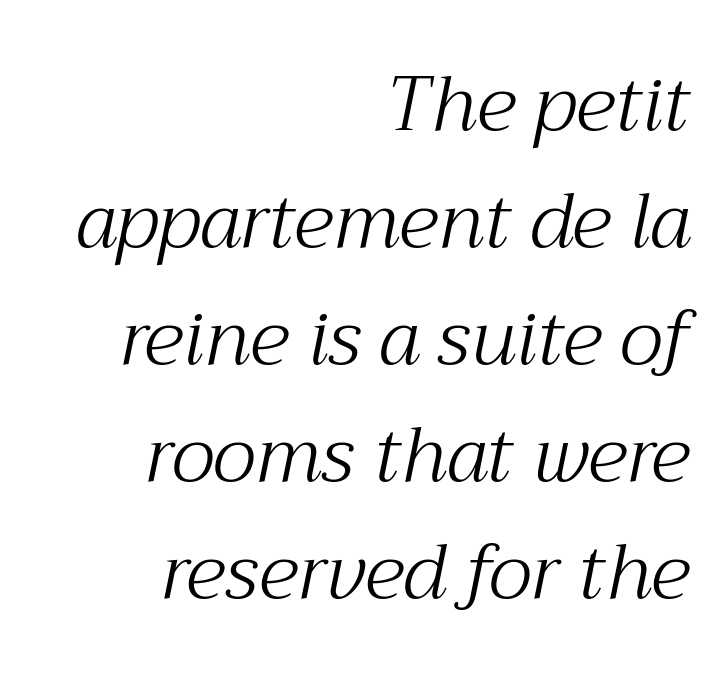
The image shows 76 px light serif type, italic (leaning right); set right-aligned, normal line spacing (1.54x), normal letter spacing, not underlined; medium stroke contrast and a medium x-height.
